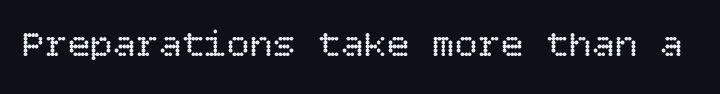
The image shows 38 px regular-weight type, upright; set normal letter spacing, not underlined; low stroke contrast and a large x-height.
